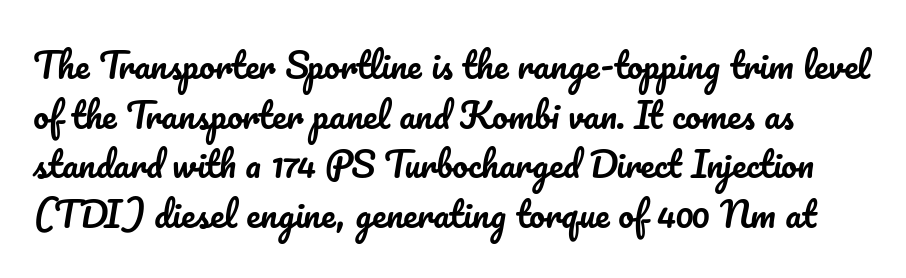
Q: Is the text italic (slanted)? A: Yes.
Q: Is the text underlined? A: No.
Q: Is the spacing between letters normal or unusually wide? A: Normal.
Q: Is the spacing between lines tight, normal or loose? A: Normal.
Q: Width (condensed, normal, or wide)? A: Normal.
Q: Stroke contrast? A: Low.
Q: x-height? A: Small.
Q: Monospaced? A: No.
